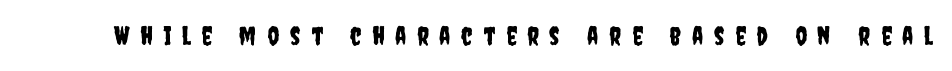
Q: Is the text italic (slanted)? A: No, it is upright.
Q: Is the text underlined? A: No.
Q: Is the spacing between letters normal or unusually wide? A: Unusually wide.
